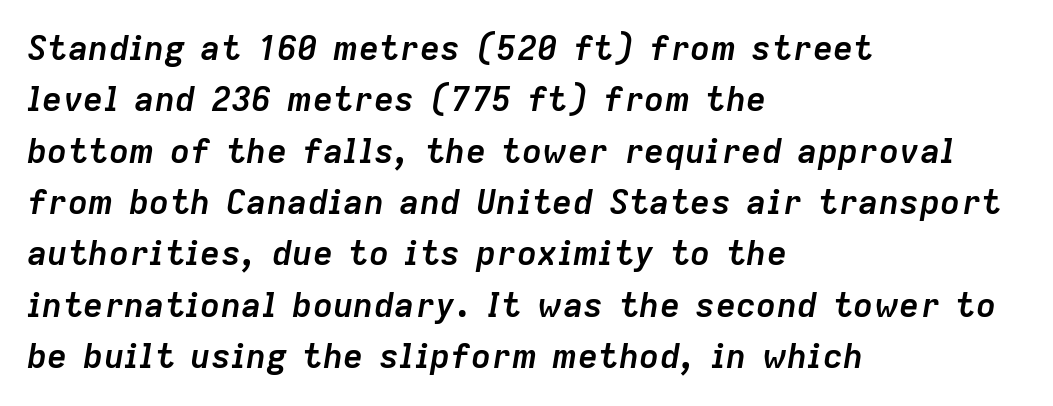
Proportional: the letters do not fall into vertical columns. Line starts are locked; line ends wander. The rows are spaced the way most documents space them. If you drew a line through each stem, it would be angled. These lines keep a tight, regular rhythm from letter to letter.
